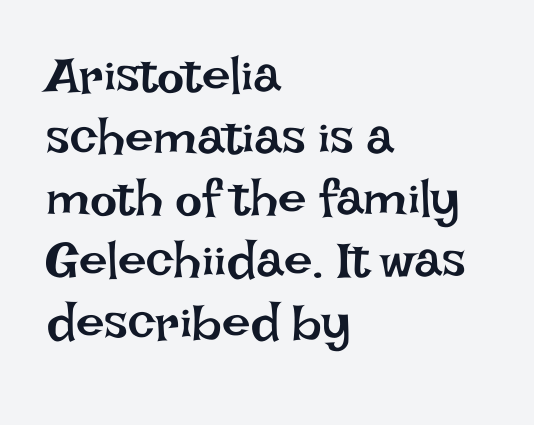
Horizontally, the lines are justified to the leading edge only. These lines are rendered in a variable-pitch font. Stems here are at most as thick as an everyday book face. Style check: upright.
